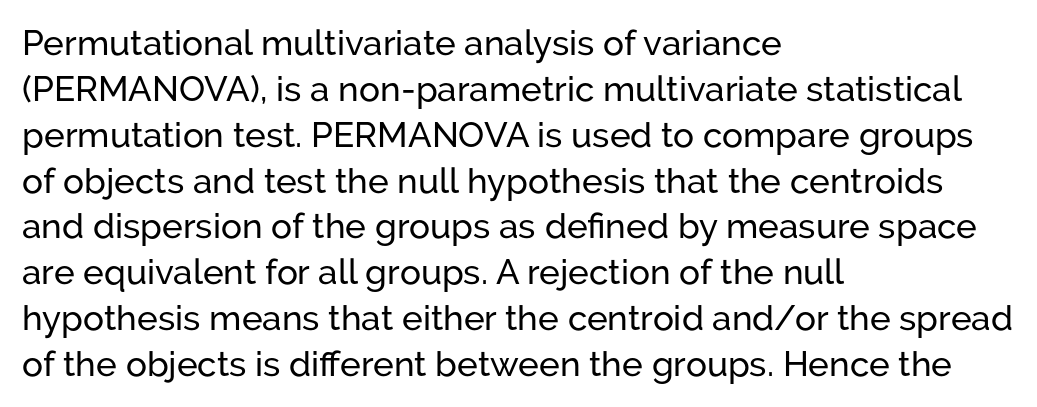
If you drew a line through each stem, it would be perfectly vertical. Do the characters align in a grid? No, the font is proportional. Students, note that the glyphs here touch the page at normal intervals. The typeface chosen for these lines omits serifs. Rows of type keep a routine distance in the vertical direction.
